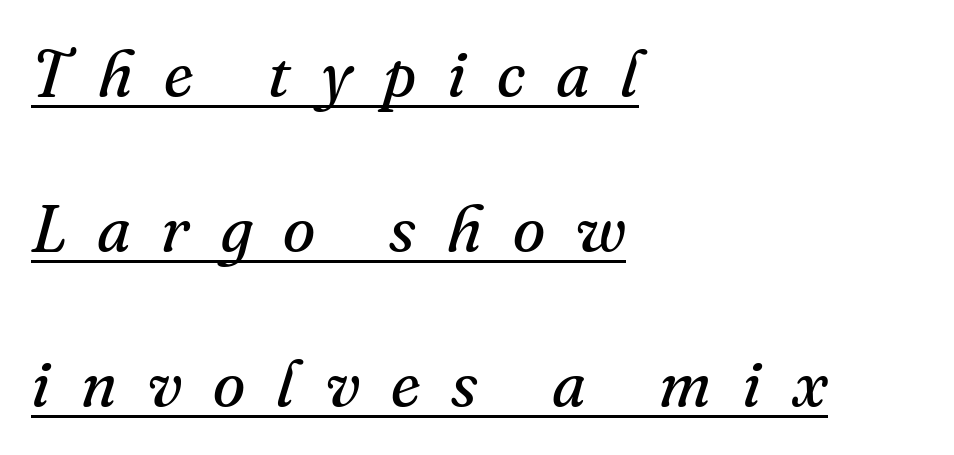
{"serif": "yes", "italic": "yes", "lean": "right", "slant_degrees": 16, "bold": "no", "weight": "regular", "width": "normal", "stroke_contrast": "medium", "x_height": "small", "monospaced": "no", "underline": "yes", "align": "left", "line_spacing": "loose", "line_spacing_ratio": 2.35, "letter_spacing": "wide", "letter_spacing_em": 0.47, "glyph_px": 66}
